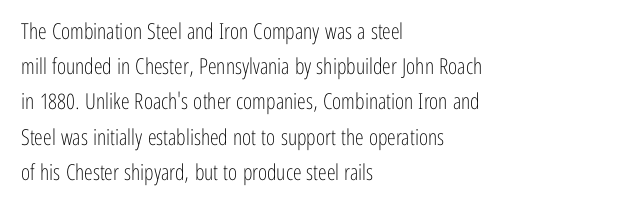
Q: Is the text bold? A: No.
Q: Is the text italic (slanted)? A: No, it is upright.
Q: Is the text underlined? A: No.
Q: How is the paragraph aligned? A: Left-aligned.
Q: Is the spacing between letters normal or unusually wide? A: Normal.
Q: Is the spacing between lines tight, normal or loose? A: Normal.
